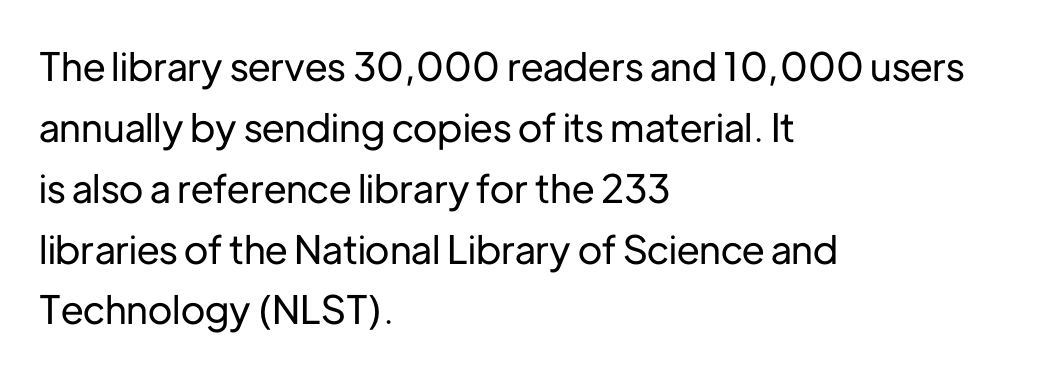
{"serif": "no", "italic": "no", "width": "normal", "stroke_contrast": "low", "x_height": "medium", "monospaced": "no", "underline": "no", "align": "left", "line_spacing": "normal", "line_spacing_ratio": 1.56, "letter_spacing": "normal", "letter_spacing_em": 0.0, "glyph_px": 39}
